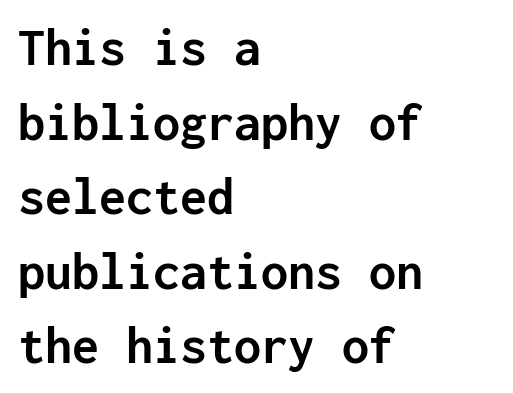
Q: Is the text bold? A: Yes.
Q: Is the text italic (slanted)? A: No, it is upright.
Q: Is the typeface a serif or a sans-serif typeface? A: Sans-serif.
Q: Is the text underlined? A: No.
Q: How is the paragraph aligned? A: Left-aligned.
Q: Is the spacing between letters normal or unusually wide? A: Normal.
Q: Is the spacing between lines tight, normal or loose? A: Normal.
Q: Width (condensed, normal, or wide)? A: Normal.
Q: Stroke contrast? A: Low.
Q: x-height? A: Medium.
Q: Monospaced? A: Yes.
